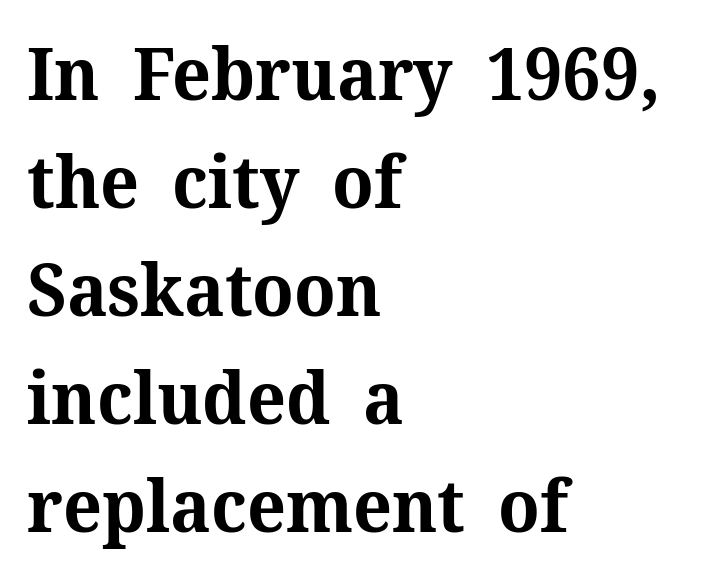
Is the letter spacing exaggerated? No — it looks like the ordinary default. Note the varied advance widths — an 'i' is clearly narrower than an 'm'. It's the straight-up-and-down kind of type. The sample has been set heavy, in full bold. The specimen omits any rule beneath the text block's lines.
